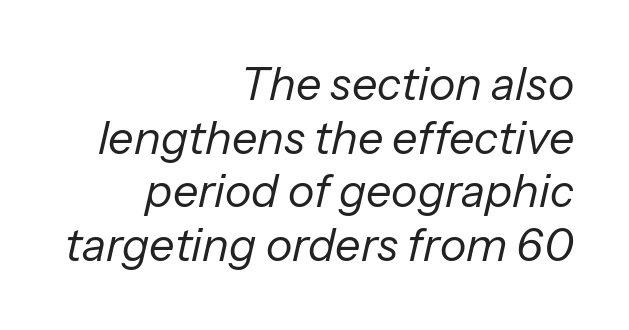
This is not heavy type; no bold has been used. Note the varied advance widths — an 'i' is clearly narrower than an 'm'. The glyphs look as if they've been sheared to an angle. Visually the block forms a straight wall on the right and a jagged coastline on the left.
